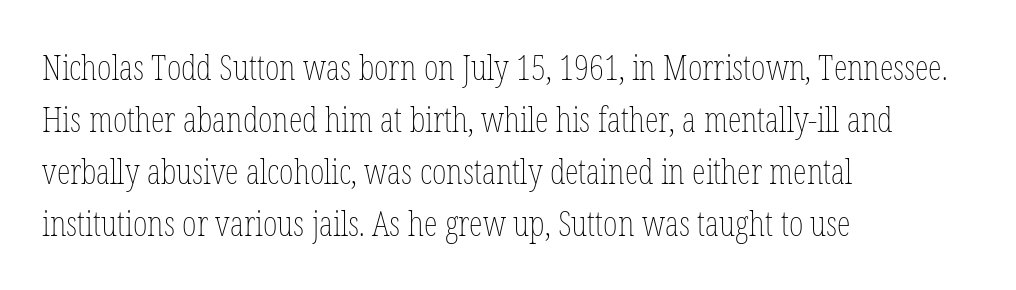
{"italic": "no", "bold": "no", "weight": "thin", "width": "condensed", "stroke_contrast": "low", "x_height": "medium", "monospaced": "no", "underline": "no", "align": "left", "line_spacing": "normal", "line_spacing_ratio": 1.49, "letter_spacing": "normal", "letter_spacing_em": 0.0, "glyph_px": 35}
